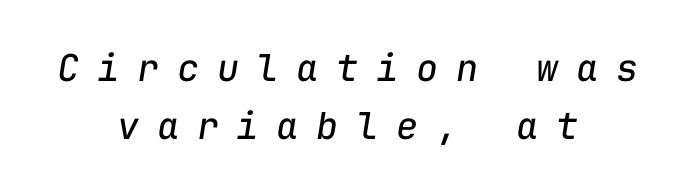
The image shows 37 px regular-weight type, italic (leaning right), monospaced; set centered, normal line spacing (1.56x), unusually wide letter spacing (+0.48 em), not underlined; low stroke contrast and a medium x-height.
